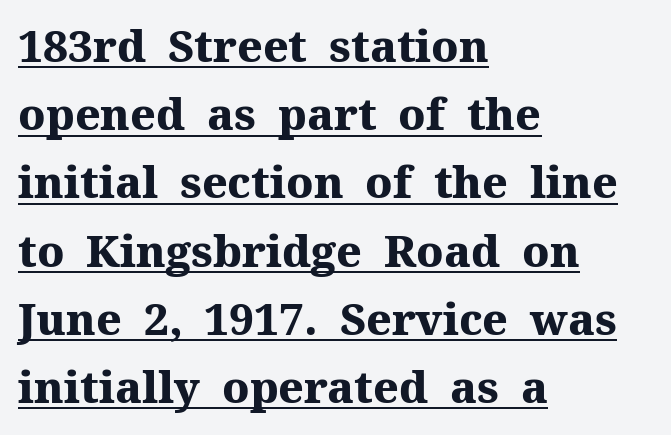
This sample uses a serif face. Whoever set this chose a conventional vertical rhythm. Upright lettering throughout. A typesetter would call this proportional, since set widths differ per character.
